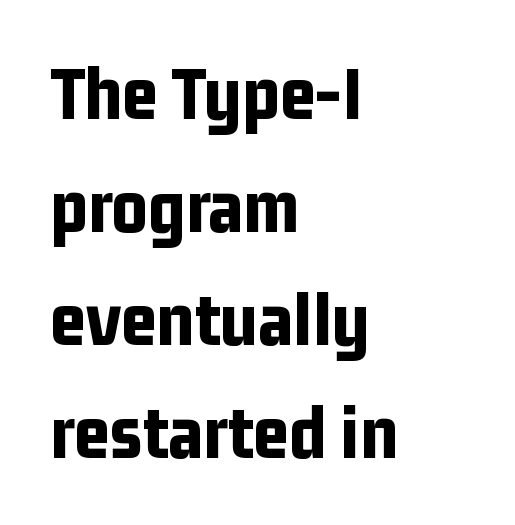
{"serif": "no", "italic": "no", "bold": "yes", "weight": "bold", "width": "condensed", "stroke_contrast": "low", "x_height": "medium", "monospaced": "no", "underline": "no", "align": "left", "line_spacing": "normal", "line_spacing_ratio": 1.45, "letter_spacing": "normal", "letter_spacing_em": 0.0, "glyph_px": 78}
